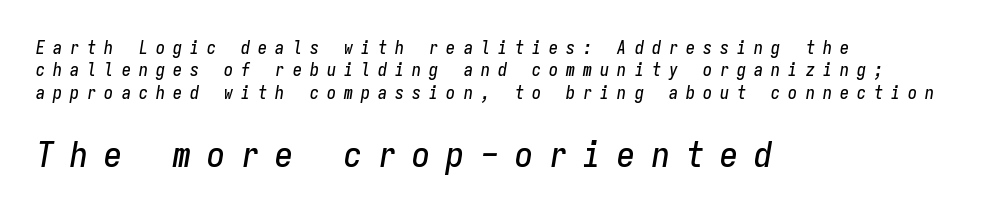
Line beginnings align vertically; line endings do not. Tall strokes in this sample are angled rather than plumb. This rendering widens character spacing well past its baseline value. Nobody drew a line under any word here.
